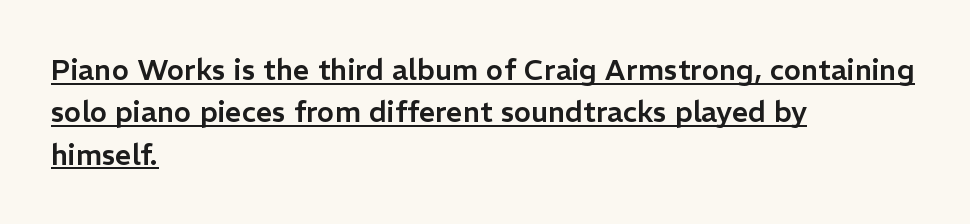
{"serif": "no", "italic": "no", "width": "normal", "stroke_contrast": "low", "x_height": "medium", "monospaced": "no", "underline": "yes", "align": "left", "line_spacing": "normal", "line_spacing_ratio": 1.46, "letter_spacing": "normal", "letter_spacing_em": 0.0, "glyph_px": 29}
